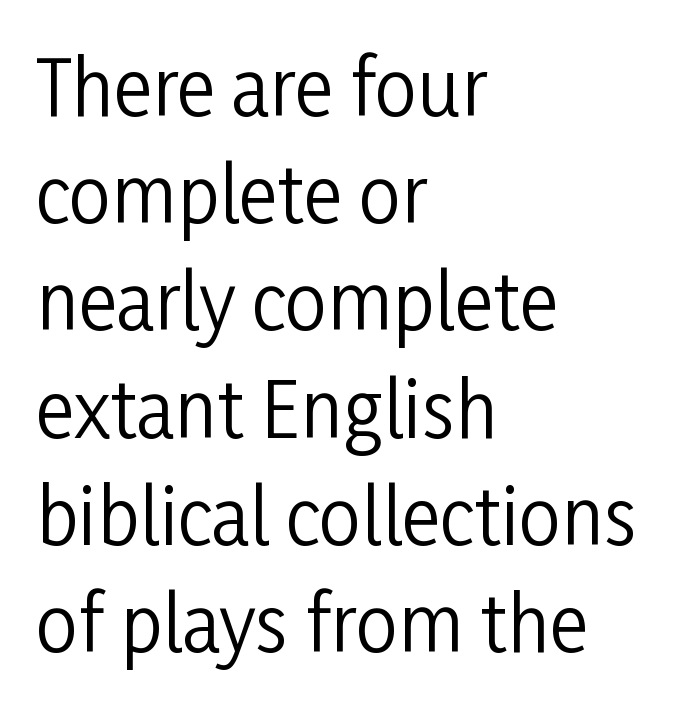
The image shows 75 px regular-weight, condensed sans-serif type, upright; set left-aligned, normal line spacing (1.43x), normal letter spacing, not underlined; low stroke contrast and a medium x-height.
